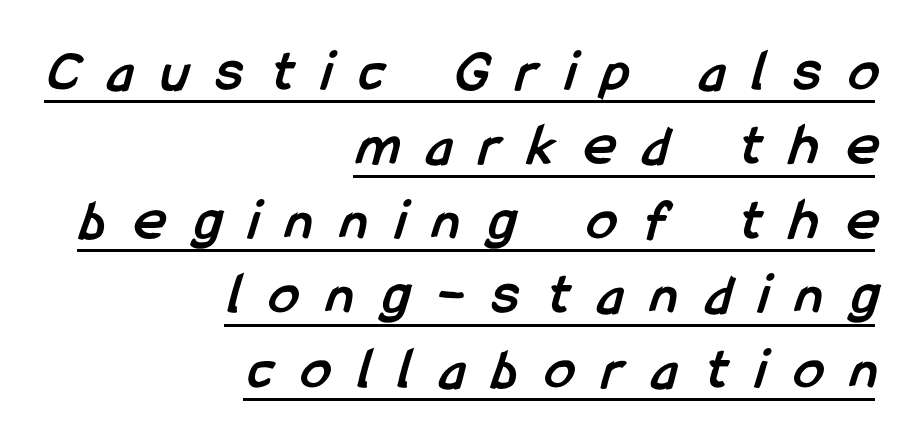
Which margin do the lines hug? The right one — the left edge is uneven. Someone cranked the tracking dial way up on this one. Stroke terminals: plain, sans-serif. Looks like regular typesetting: each glyph gets only the width it needs. Every letter is thick-stroked: bold, no question. This rendering features underlined lettering.
